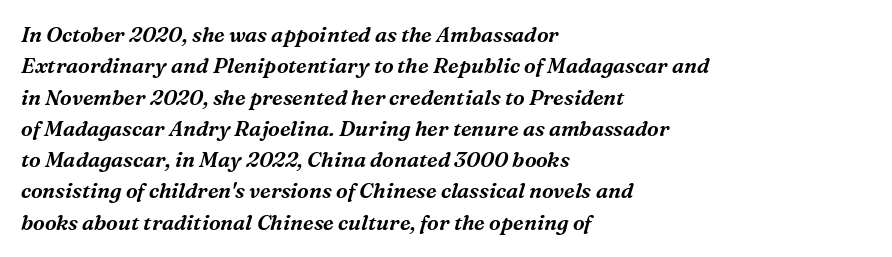
Q: Is the text italic (slanted)? A: Yes, it leans right by about 16 degrees.
Q: Is the text underlined? A: No.
Q: How is the paragraph aligned? A: Left-aligned.
Q: Is the spacing between letters normal or unusually wide? A: Normal.
Q: Is the spacing between lines tight, normal or loose? A: Normal.
